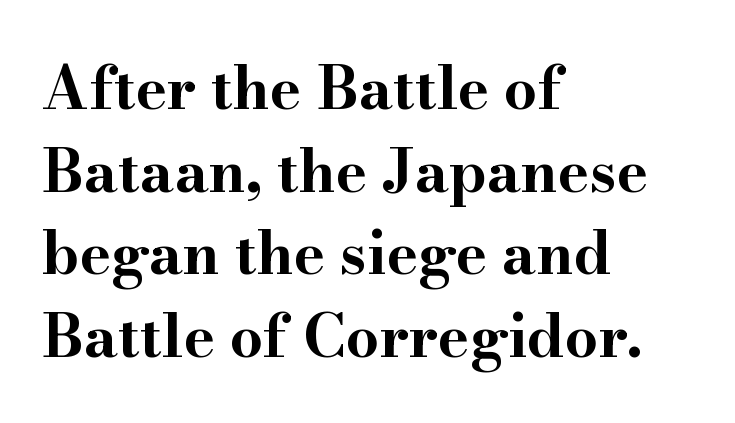
Q: Is the text bold? A: Yes.
Q: Is the text italic (slanted)? A: No, it is upright.
Q: Is the typeface a serif or a sans-serif typeface? A: Serif.
Q: Is the text underlined? A: No.
Q: How is the paragraph aligned? A: Left-aligned.
Q: Is the spacing between letters normal or unusually wide? A: Normal.
Q: Is the spacing between lines tight, normal or loose? A: Normal.
Q: Width (condensed, normal, or wide)? A: Wide.
Q: Stroke contrast? A: High.
Q: x-height? A: Small.
Q: Monospaced? A: No.
